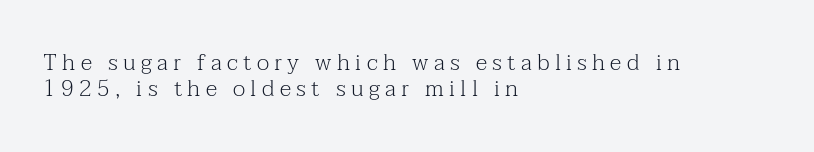
It's the straight-up-and-down kind of type. Compared with typical paragraphs, the rows here are closer together. The setting favours the left margin, as ordinary paragraphs usually do. Underlining? Definitely not there.
